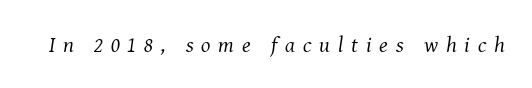
{"italic": "yes", "lean": "right", "slant_degrees": 8, "bold": "no", "underline": "no", "letter_spacing": "wide", "letter_spacing_em": 0.36, "glyph_px": 22}
